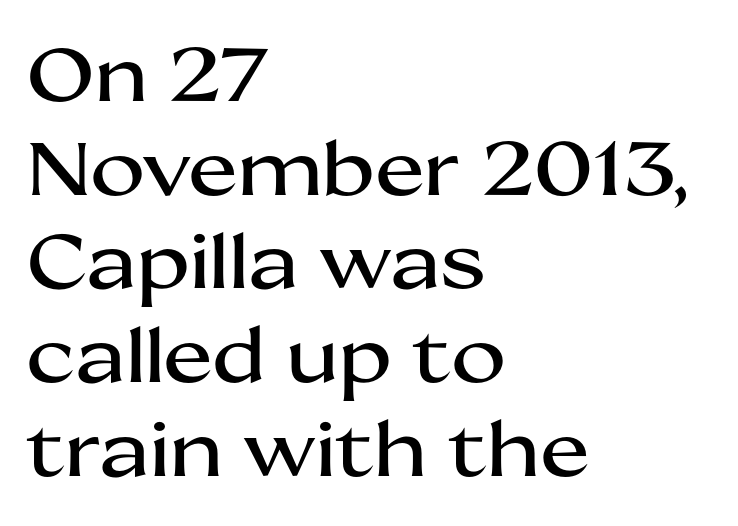
The image shows 75 px wide type, upright; set left-aligned, normal line spacing (1.25x), normal letter spacing, not underlined; medium stroke contrast and a medium x-height.
